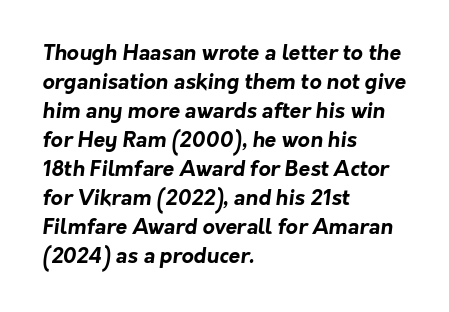
Q: Is the text bold? A: Yes.
Q: Is the text underlined? A: No.
Q: How is the paragraph aligned? A: Left-aligned.
Q: Is the spacing between letters normal or unusually wide? A: Normal.
Q: Is the spacing between lines tight, normal or loose? A: Normal.
